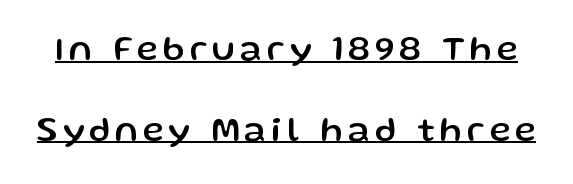
The image shows 36 px sans-serif type, upright; set loose line spacing (2.24x), underlined; low stroke contrast and a medium x-height.
